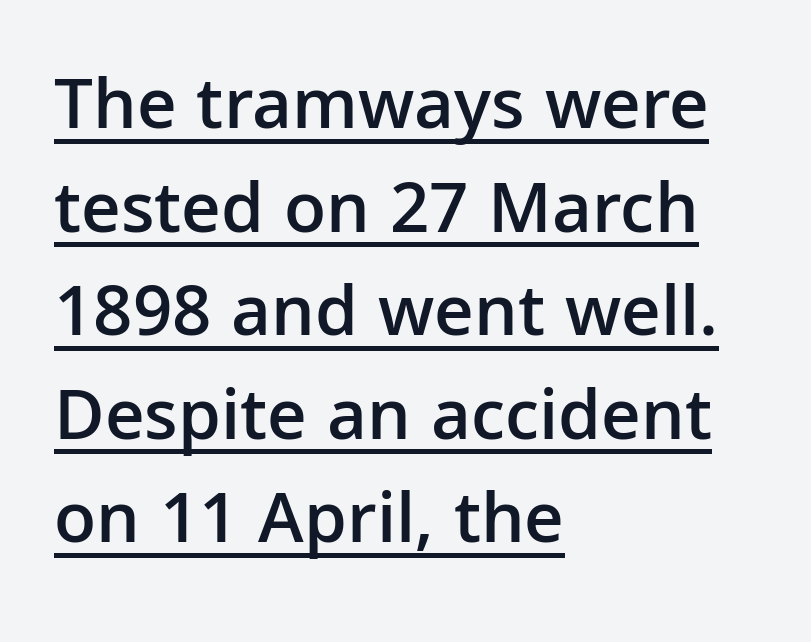
The image shows 74 px semibold sans-serif type, upright; set left-aligned, normal line spacing (1.4x), normal letter spacing, underlined; low stroke contrast and a medium x-height.
